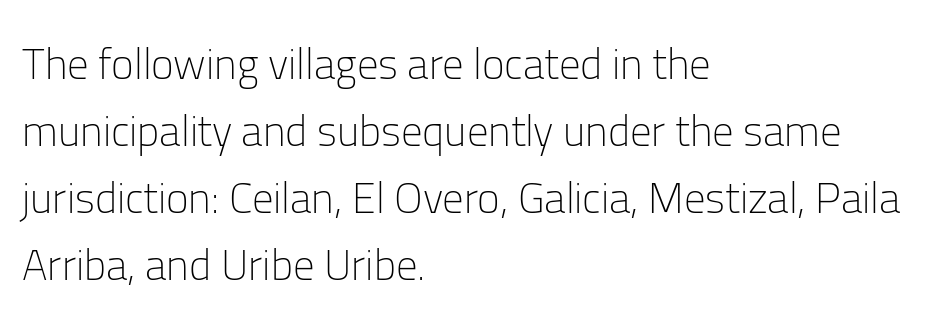
The image shows 43 px light sans-serif type, upright; set left-aligned, normal line spacing (1.56x), normal letter spacing, not underlined; low stroke contrast and a medium x-height.
